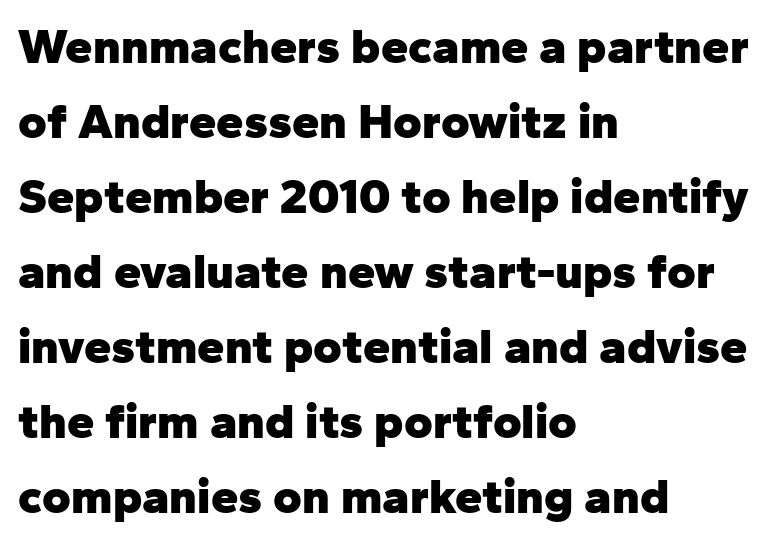
I'd describe the lettering as bold — thick and assertive. A roman cut, with each character standing at attention. Horizontal bands of white between lines are of average thickness. Glance below the letters and you will spot only blank space.
